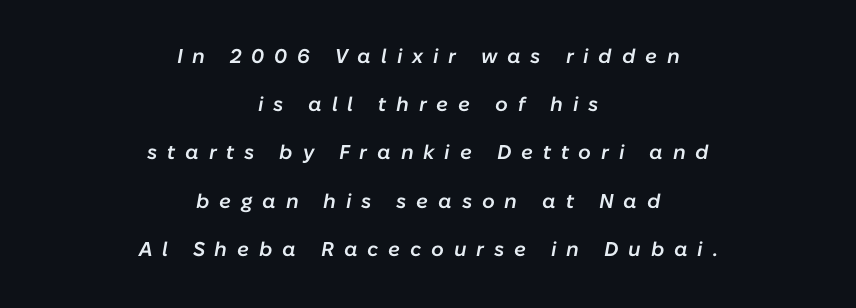
{"italic": "yes", "lean": "right", "slant_degrees": 10, "bold": "semi", "underline": "no", "align": "center", "line_spacing": "loose", "line_spacing_ratio": 2.41, "letter_spacing": "wide", "letter_spacing_em": 0.49, "glyph_px": 20}
